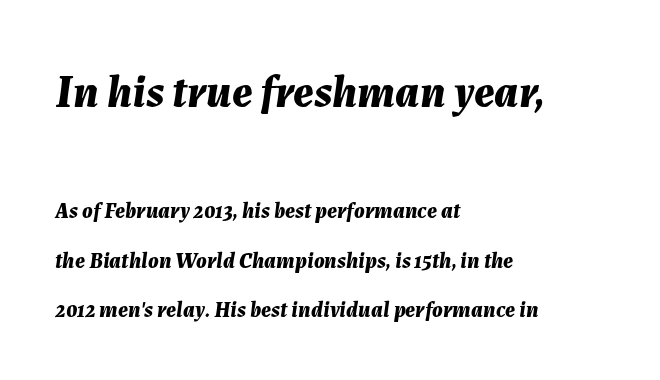
Check under the words: just untouched page. The face used here is proportionally spaced, like ordinary book or web type. You get the large type first, then a drop to smaller type. This sample trades compactness for vertical openness between lines. Strong, thick strokes mark this as bold type.
